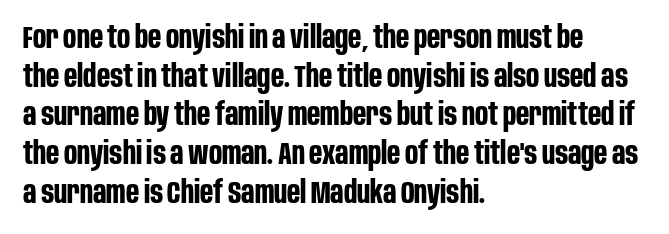
The image shows 31 px bold, condensed sans-serif type, upright; set left-aligned, normal line spacing (1.25x), normal letter spacing, not underlined; low stroke contrast and a large x-height.
